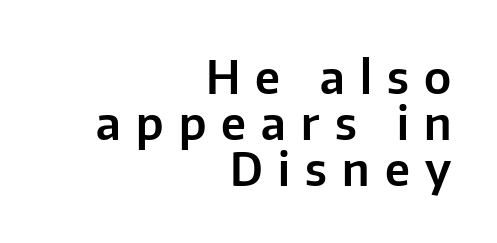
Q: Is the text italic (slanted)? A: No, it is upright.
Q: Is the typeface a serif or a sans-serif typeface? A: Sans-serif.
Q: Is the text underlined? A: No.
Q: How is the paragraph aligned? A: Right-aligned.
Q: Is the spacing between letters normal or unusually wide? A: Unusually wide.
Q: Is the spacing between lines tight, normal or loose? A: Tight.
Q: Width (condensed, normal, or wide)? A: Normal.
Q: Stroke contrast? A: Low.
Q: x-height? A: Medium.
Q: Monospaced? A: No.
